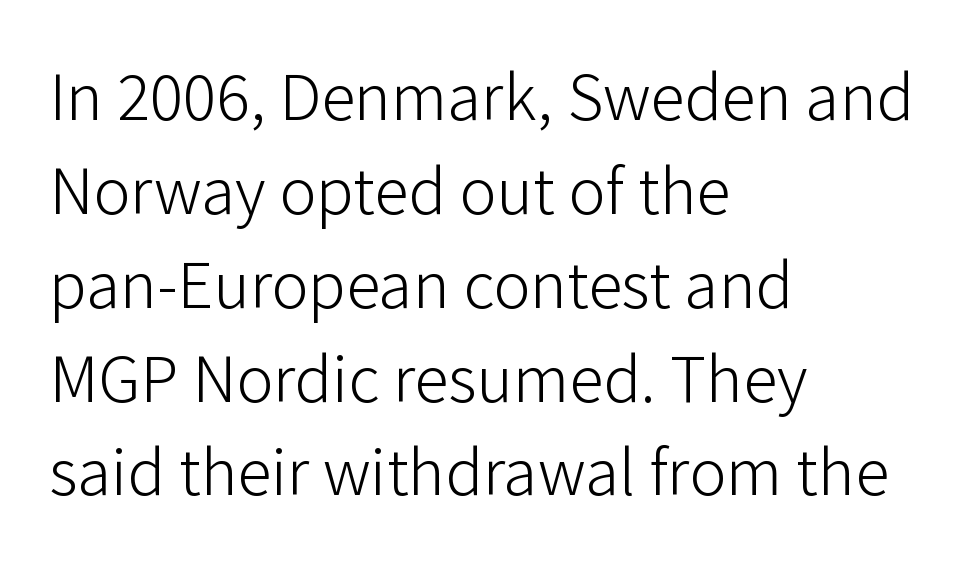
Q: Is the text bold? A: No.
Q: Is the text italic (slanted)? A: No, it is upright.
Q: Is the typeface a serif or a sans-serif typeface? A: Sans-serif.
Q: Is the text underlined? A: No.
Q: How is the paragraph aligned? A: Left-aligned.
Q: Is the spacing between letters normal or unusually wide? A: Normal.
Q: Is the spacing between lines tight, normal or loose? A: Normal.
Q: Width (condensed, normal, or wide)? A: Normal.
Q: Stroke contrast? A: Low.
Q: x-height? A: Medium.
Q: Monospaced? A: No.
